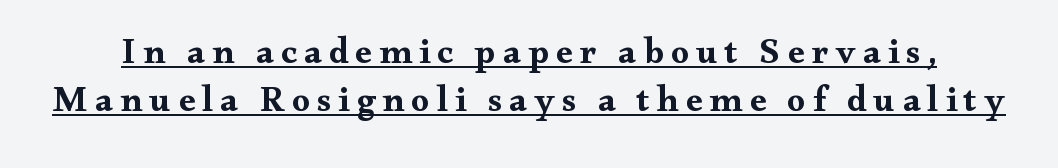
Q: Is the text italic (slanted)? A: No, it is upright.
Q: Is the typeface a serif or a sans-serif typeface? A: Serif.
Q: Is the text underlined? A: Yes.
Q: Is the spacing between letters normal or unusually wide? A: Unusually wide.
Q: Is the spacing between lines tight, normal or loose? A: Normal.
Q: Width (condensed, normal, or wide)? A: Wide.
Q: Stroke contrast? A: Medium.
Q: x-height? A: Small.
Q: Monospaced? A: No.
